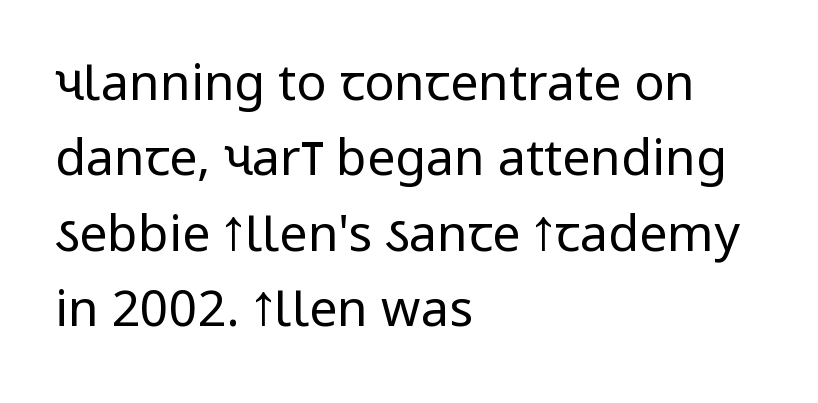
Q: Is the text bold? A: No.
Q: Is the text italic (slanted)? A: No, it is upright.
Q: Is the typeface a serif or a sans-serif typeface? A: Sans-serif.
Q: Is the text underlined? A: No.
Q: How is the paragraph aligned? A: Left-aligned.
Q: Is the spacing between letters normal or unusually wide? A: Normal.
Q: Is the spacing between lines tight, normal or loose? A: Normal.
Q: Width (condensed, normal, or wide)? A: Condensed.
Q: Stroke contrast? A: Low.
Q: x-height? A: Large.
Q: Monospaced? A: No.
